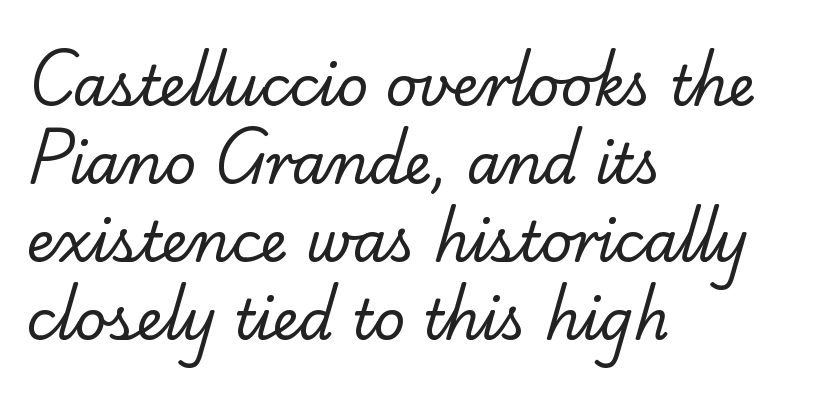
{"bold": "no", "weight": "regular", "width": "normal", "stroke_contrast": "low", "x_height": "small", "monospaced": "no", "underline": "no", "align": "left", "line_spacing": "normal", "line_spacing_ratio": 1.42, "letter_spacing": "normal", "letter_spacing_em": 0.0, "glyph_px": 55}
